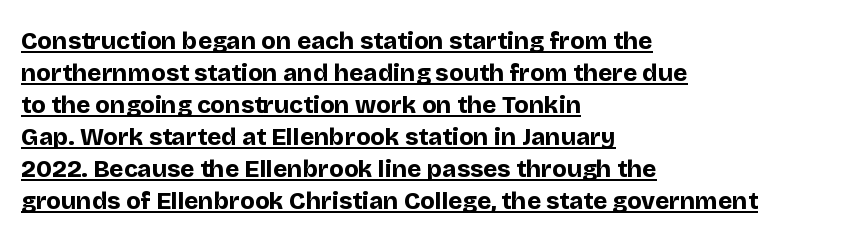
The image shows 24 px bold type, upright; set left-aligned, normal line spacing (1.33x), normal letter spacing, underlined.
